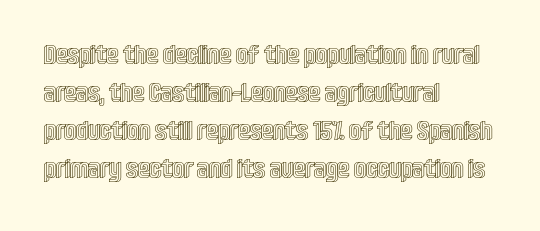
Every stem runs plumb, perpendicular to the baseline. No extra tracking has been applied to these lines. Students, observe: this is what conventionally led text looks like. The rendering anchors every line to the left-hand side. Just letters on the line, the space beneath them empty.
